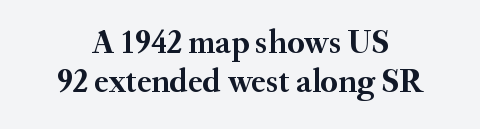
The image shows 33 px semibold serif type, upright; set line spacing 1.18x, normal letter spacing, not underlined; medium stroke contrast and a small x-height.
